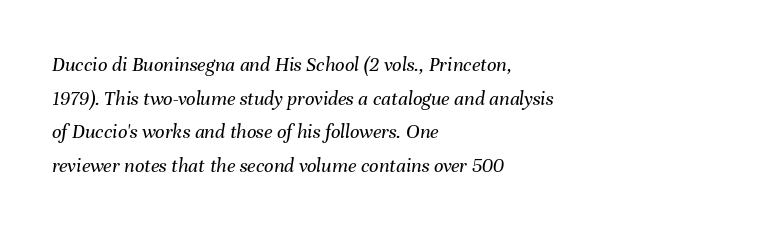
The image shows 21 px text type, italic (leaning right); set left-aligned, normal line spacing (1.6x), normal letter spacing, not underlined.
